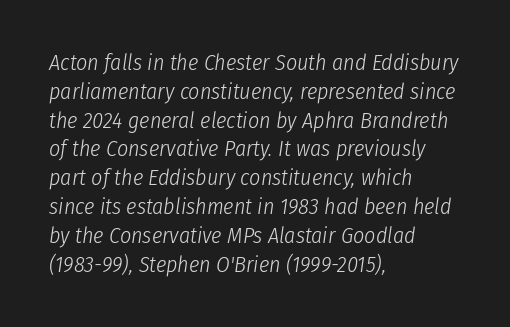
Q: Is the text bold? A: No.
Q: Is the text italic (slanted)? A: Yes, it leans right by about 8 degrees.
Q: Is the text underlined? A: No.
Q: How is the paragraph aligned? A: Left-aligned.
Q: Is the spacing between letters normal or unusually wide? A: Normal.
Q: Is the spacing between lines tight, normal or loose? A: Normal.
